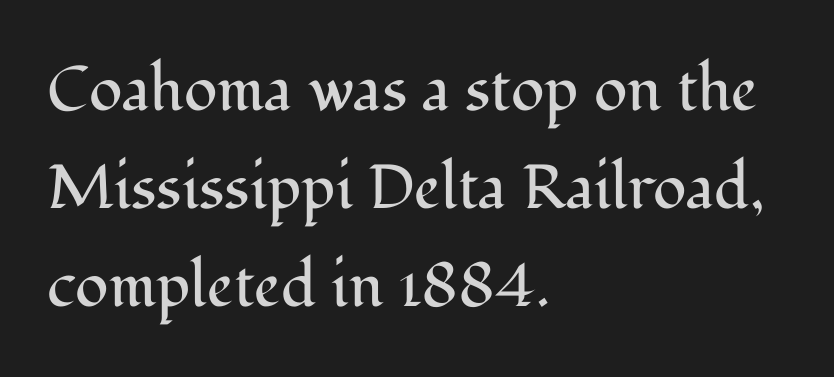
Unbolded letterforms with no extra heft. The rendering shows small feet on the letterforms — a serif design. Spacing verdict: proportional, widths tailored to each character. Every character sits straight up, as roman type does.
